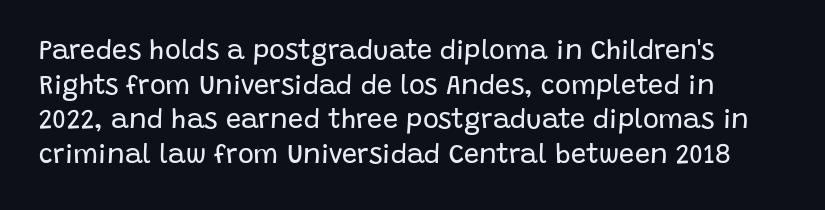
The face looks like a standard text weight, possibly lighter. Compared with typical body copy, the letter spacing here is the same. The strip under each line holds only bare page. Do the letters lean? They stand straight. In terms of leading, this rendering sits right in the middle.
